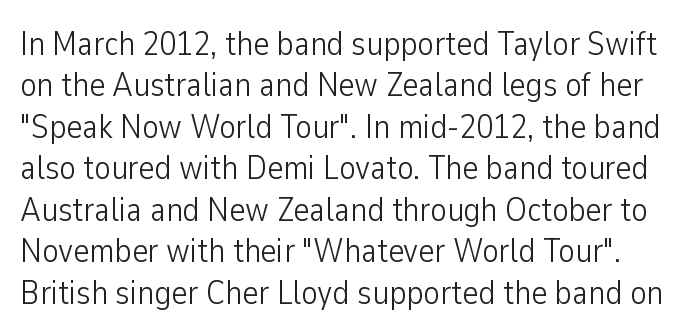
{"serif": "no", "italic": "no", "bold": "no", "weight": "light", "width": "condensed", "stroke_contrast": "low", "x_height": "medium", "monospaced": "no", "underline": "no", "line_spacing_ratio": 1.22, "letter_spacing": "normal", "letter_spacing_em": 0.0, "glyph_px": 34}
